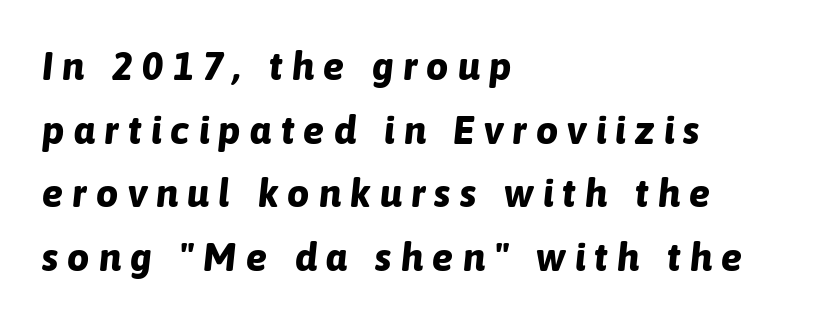
The image shows 39 px bold type, italic (leaning right); set left-aligned, normal line spacing (1.63x), unusually wide letter spacing (+0.24 em), not underlined; low stroke contrast and a medium x-height.
